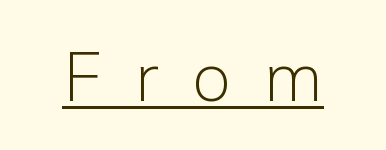
The image shows 69 px light sans-serif type, upright; set unusually wide letter spacing (+0.49 em), underlined; low stroke contrast and a medium x-height.
